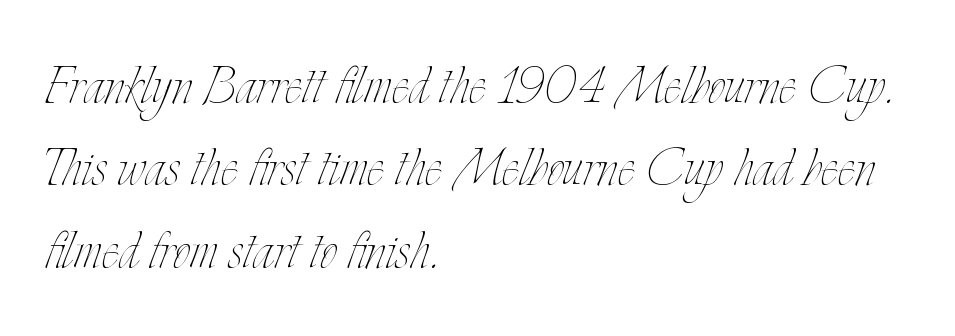
The image shows 67 px thin, condensed type; set left-aligned, line spacing 1.23x, normal letter spacing, not underlined; low stroke contrast and a small x-height.
